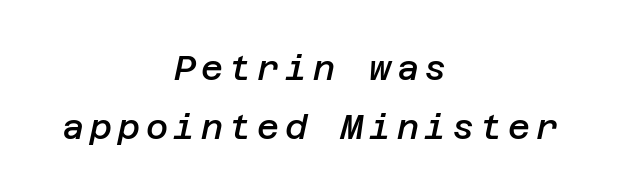
Has an underline been added? It has not. Casual observation: everything's sitting right in the middle. Weight: semibold (demi). The axis of the letterforms is tilted away from vertical.
